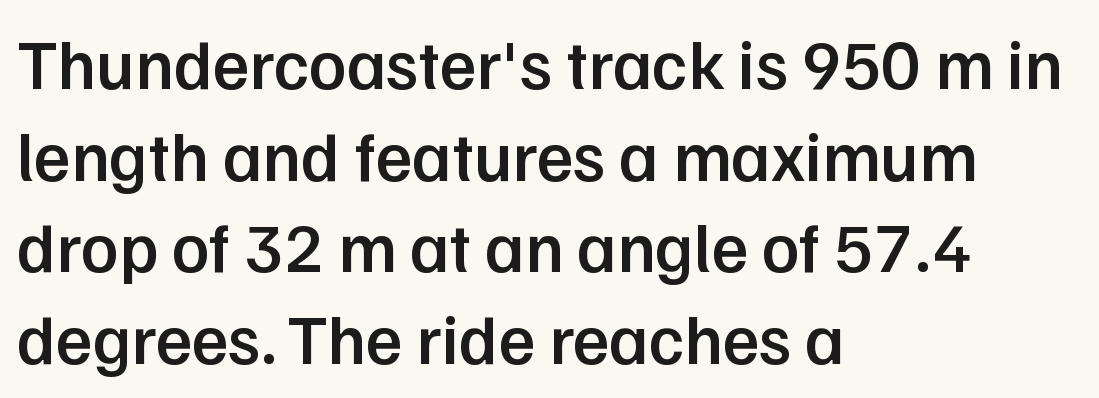
Lines of text with bare space underneath. On the weight axis this lands at semibold, roughly 600. Italic? Not at all — the glyphs are vertical. Are there feet on the stems? There aren't — it's a sans. Where is the straight margin? On the left.
